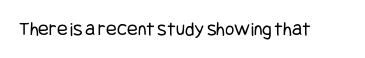
{"italic": "no", "bold": "no", "underline": "no", "letter_spacing": "normal", "letter_spacing_em": 0.0, "glyph_px": 20}
